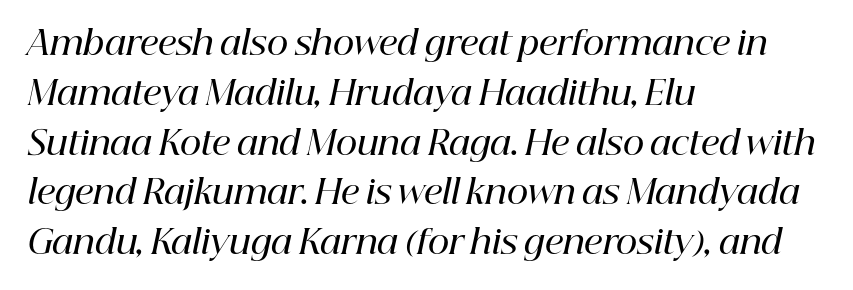
{"serif": "yes", "italic": "yes", "lean": "right", "slant_degrees": 12, "bold": "semi", "weight": "semibold", "width": "normal", "stroke_contrast": "high", "x_height": "medium", "monospaced": "no", "underline": "no", "align": "left", "line_spacing": "normal", "line_spacing_ratio": 1.51, "letter_spacing": "normal", "letter_spacing_em": 0.0, "glyph_px": 33}
